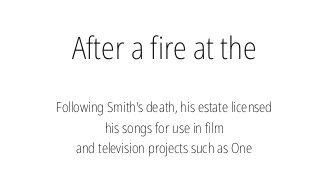
{"serif": "no", "italic": "no", "bold": "no", "weight": "light", "width": "condensed", "stroke_contrast": "low", "x_height": "medium", "monospaced": "no", "underline": "no", "align": "center", "line_spacing": "normal", "line_spacing_ratio": 1.44, "letter_spacing": "normal", "letter_spacing_em": 0.0, "larger_block": "first", "size_ratio": 2.21, "glyph_px": 31}
